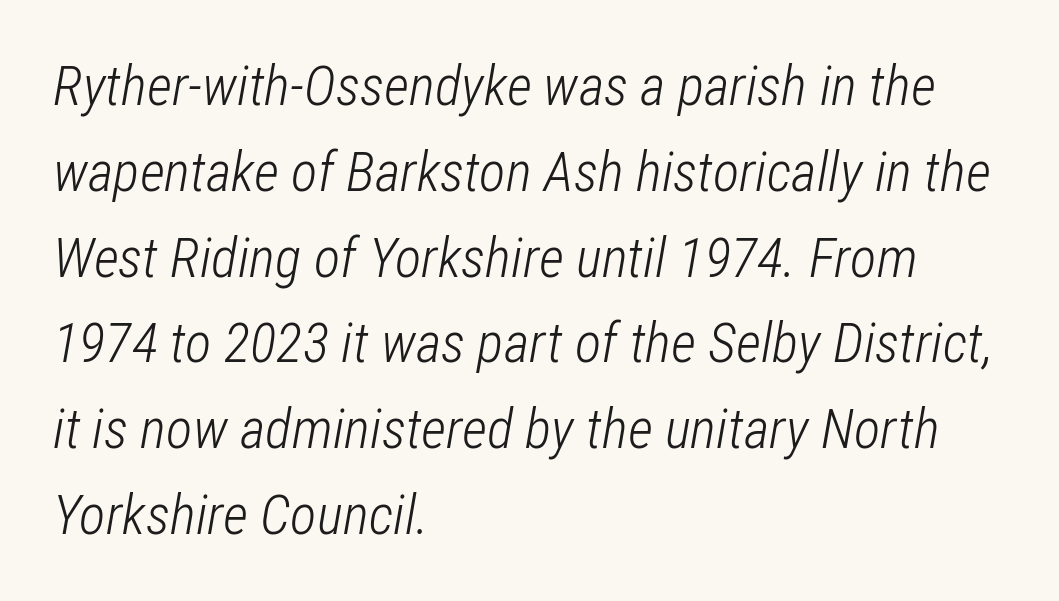
The image shows 55 px light, condensed type, italic (leaning right); set left-aligned, normal line spacing (1.56x), normal letter spacing, not underlined; low stroke contrast and a medium x-height.
